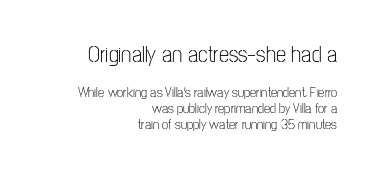
The font's upright variant was chosen for this text. The designer gave the opening block more size than the closing block. The cut favours lightness, reaching ordinary text weight at its darkest. Descender tails drop into unmarked territory. Is the block centered? No — it sits flush against the right margin.
